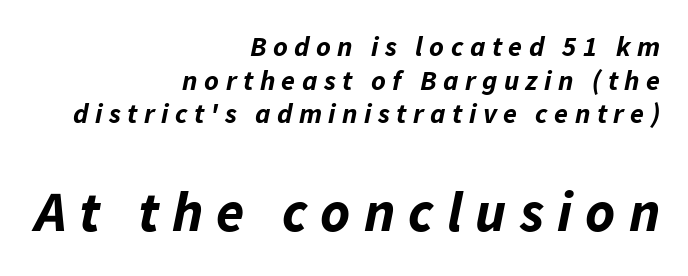
Spacing between characters has been opened up far beyond the box default. The font is running at its bold setting. Of the two passages, the one underneath uses the larger point size. Short and long lines alike share a common ending point at right. Spacing verdict: proportional, widths tailored to each character.
